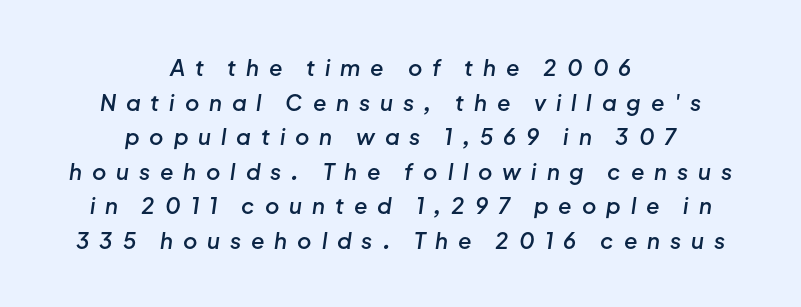
The image shows 22 px text type, italic (leaning right); set centered, normal line spacing (1.57x), unusually wide letter spacing (+0.45 em), not underlined.
